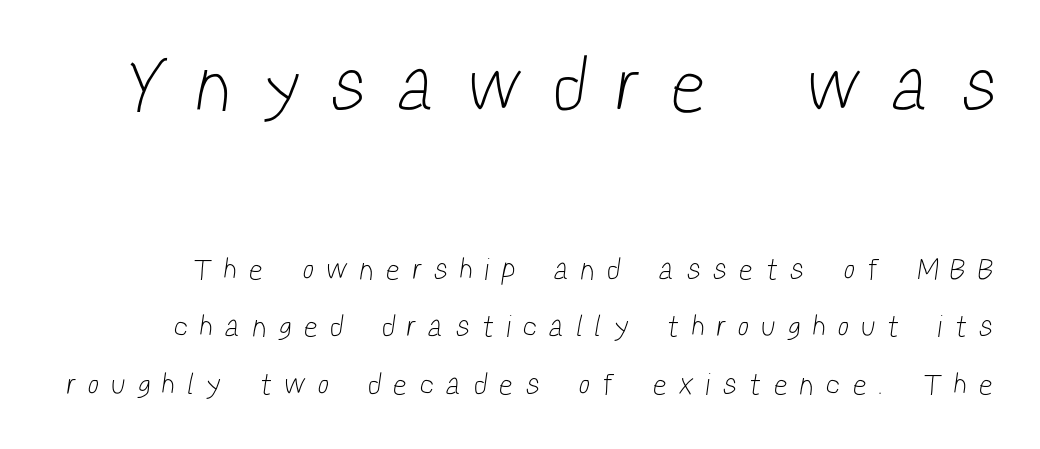
{"serif": "no", "bold": "no", "weight": "light", "width": "condensed", "stroke_contrast": "low", "x_height": "medium", "monospaced": "no", "underline": "no", "line_spacing": "loose", "line_spacing_ratio": 1.91, "letter_spacing": "wide", "letter_spacing_em": 0.49, "larger_block": "first", "size_ratio": 2.53, "glyph_px": 76}
